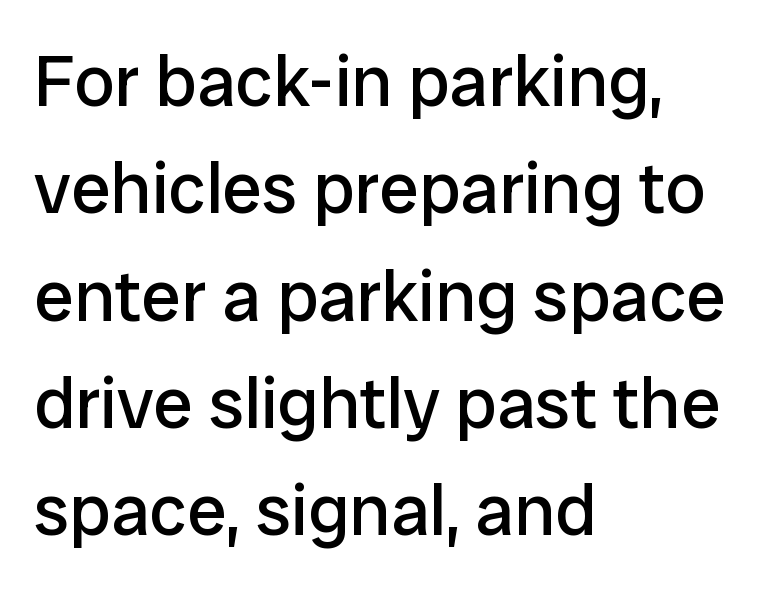
{"serif": "no", "italic": "no", "bold": "no", "weight": "regular", "width": "normal", "stroke_contrast": "low", "x_height": "medium", "monospaced": "no", "underline": "no", "align": "left", "line_spacing": "normal", "line_spacing_ratio": 1.49, "letter_spacing": "normal", "letter_spacing_em": 0.0, "glyph_px": 72}
